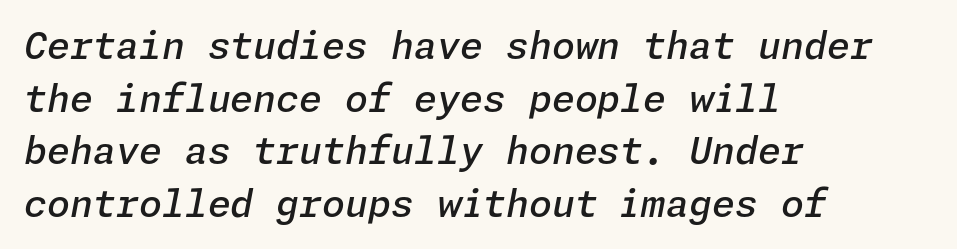
{"italic": "yes", "lean": "right", "slant_degrees": 11, "bold": "semi", "weight": "semibold", "width": "normal", "stroke_contrast": "low", "x_height": "medium", "underline": "no", "align": "left", "line_spacing": "normal", "line_spacing_ratio": 1.42, "letter_spacing": "normal", "letter_spacing_em": 0.0, "glyph_px": 37}
